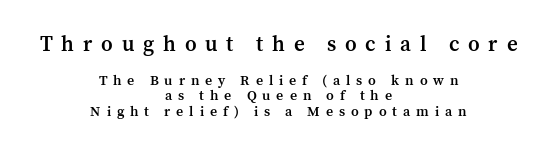
The image shows 21 px text type, upright; set centered, tight line spacing (1.13x), unusually wide letter spacing (+0.42 em), not underlined; the first (top) block is 1.5x larger.
